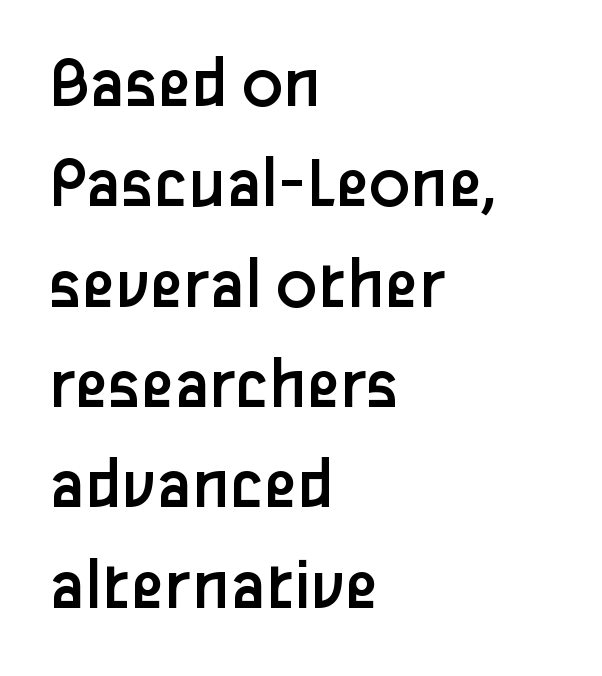
Q: Is the text bold? A: No.
Q: Is the text italic (slanted)? A: No, it is upright.
Q: Is the typeface a serif or a sans-serif typeface? A: Sans-serif.
Q: Is the text underlined? A: No.
Q: How is the paragraph aligned? A: Left-aligned.
Q: Is the spacing between letters normal or unusually wide? A: Normal.
Q: Is the spacing between lines tight, normal or loose? A: Normal.
Q: Width (condensed, normal, or wide)? A: Normal.
Q: Stroke contrast? A: Low.
Q: x-height? A: Medium.
Q: Monospaced? A: No.
